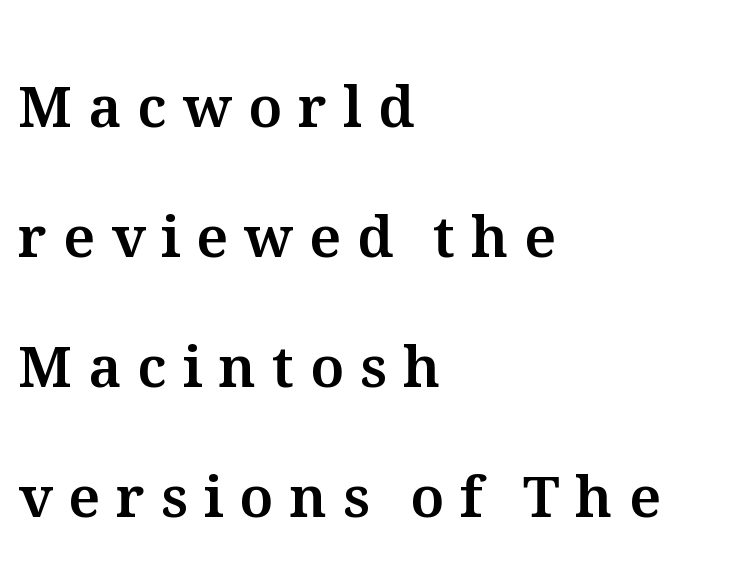
Character widths vary here, with narrow letters taking less room than wide ones. Notice how the passage keeps a crisp vertical edge on the left only. Bare-footed words on every line. The horizontal fit of the characters is loose and conspicuously gappy. No italicization has been applied; the sample stays upright.
